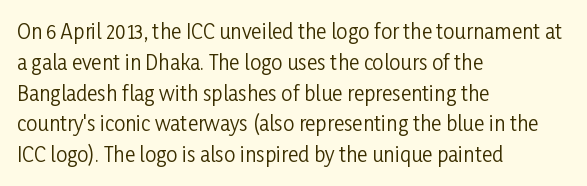
Unmarked baselines from the first word to the last. Between one letter and the next there's only the usual sliver of space. Left-aligned paragraph, ragged on the right. Compared with typical paragraphs, the rows here are spaced about the same. It's the straight-up-and-down kind of type.
